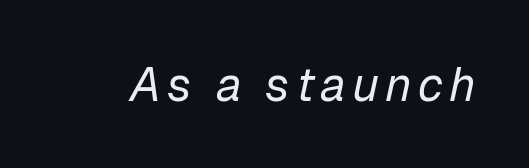
The rendering uses natural spacing where letterforms have individual widths. Rule under the text: the space is simply empty. An italicized treatment has been applied to the whole sample. Stems and bowls with no extra thickness — not bold.
